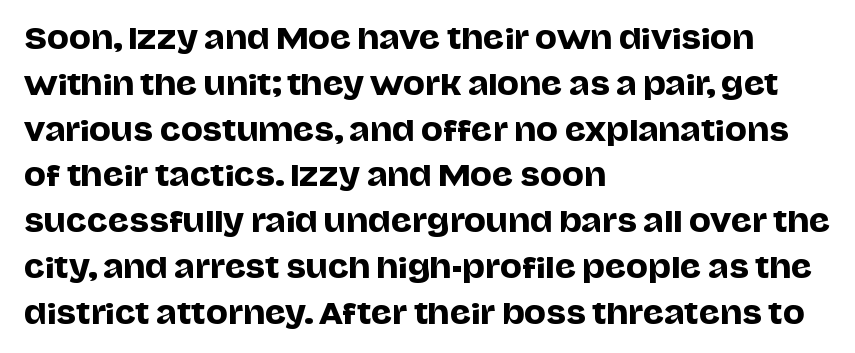
Leftover space on each line is placed entirely after the last word. Rows of type keep a routine distance in the vertical direction. Is this a fixed-width face? No — the glyphs have proportional, varying widths. Stroke terminals: plain, sans-serif.
